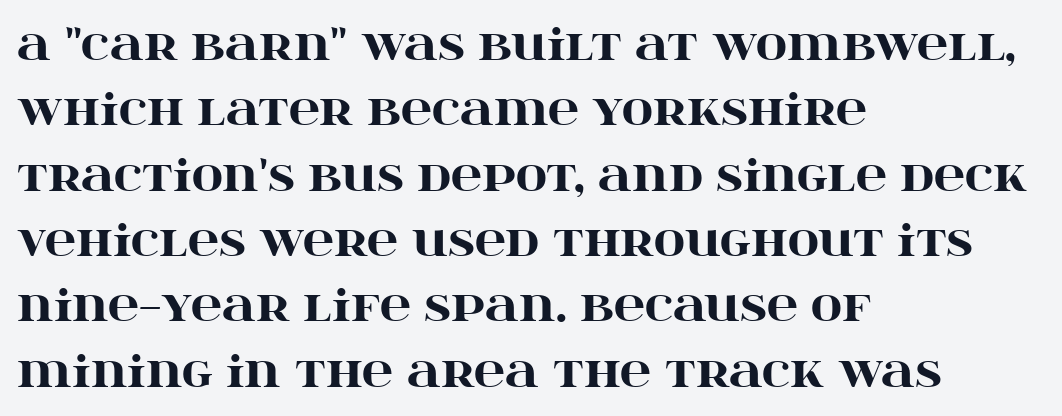
Regarding serifs, this sample has them. Every character sits straight up, as roman type does. The foot of each line stays bare and open. The leading is moderate, giving the passage an even texture. Here the designer chose a conventional face with non-uniform glyph widths. The ragged edge is on the right, which tells us the setting is flush left.
